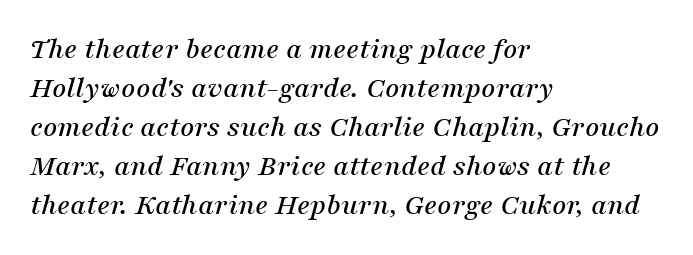
The image shows 31 px serif type, italic (leaning right); set left-aligned, normal line spacing (1.26x), normal letter spacing, not underlined; medium stroke contrast and a medium x-height.
